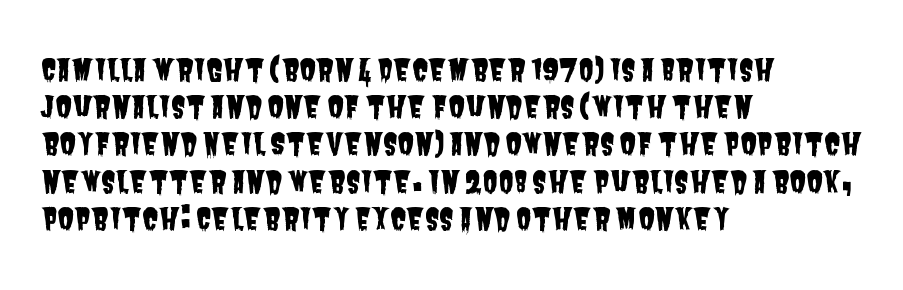
The image shows 30 px condensed sans-serif type; set left-aligned, line spacing 1.24x, normal letter spacing, not underlined; low stroke contrast and a large x-height.
